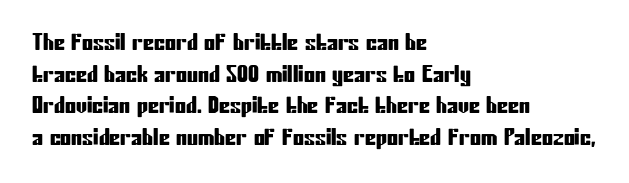
The image shows 22 px text type, upright; set left-aligned, normal line spacing (1.44x), normal letter spacing, not underlined.
